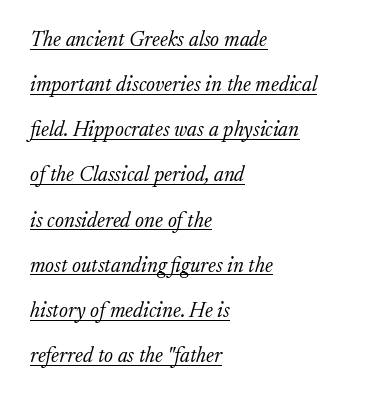
There is no visible air inserted between adjacent glyphs. Is the type heavy? It reads as light-to-regular instead. Would a proofreader flag this as italicized? Yes. Visually the block forms a straight wall on the left and a jagged coastline on the right. Honestly, the rows look like they've been pulled way apart. The passage shown is underscored from start to finish.
